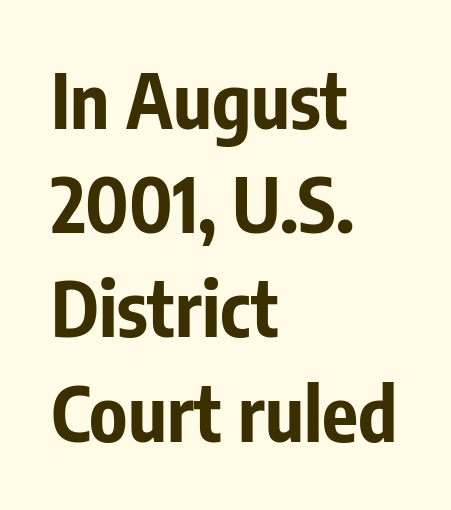
The image shows 75 px bold, condensed sans-serif type, upright; set left-aligned, normal line spacing (1.39x), normal letter spacing, not underlined; low stroke contrast and a medium x-height.
